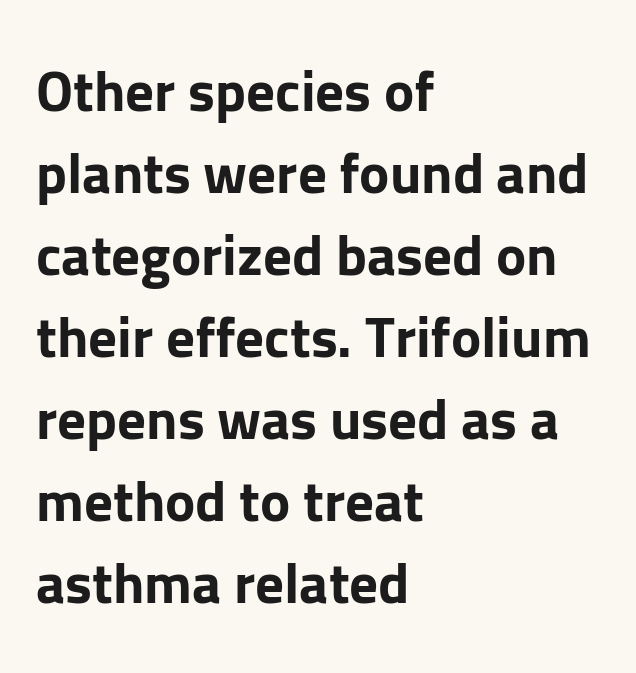
{"serif": "no", "italic": "no", "bold": "yes", "weight": "bold", "width": "normal", "stroke_contrast": "low", "x_height": "medium", "monospaced": "no", "underline": "no", "align": "left", "line_spacing": "normal", "line_spacing_ratio": 1.44, "letter_spacing": "normal", "letter_spacing_em": 0.0, "glyph_px": 57}
